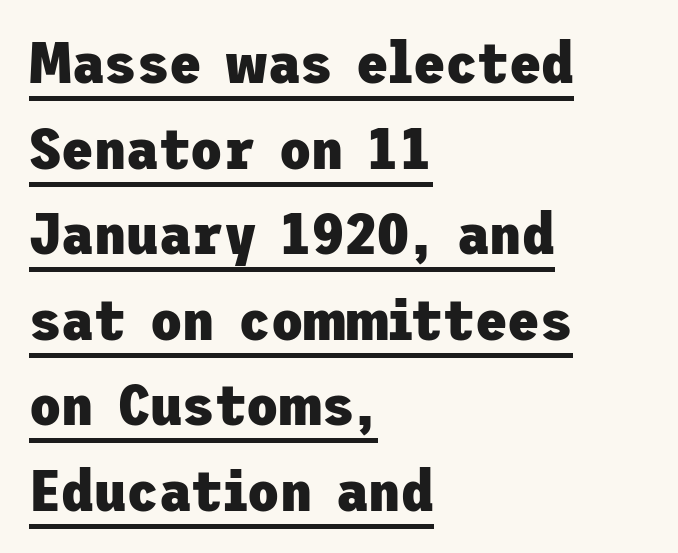
Q: Is the text bold? A: Yes.
Q: Is the text italic (slanted)? A: No, it is upright.
Q: Is the typeface a serif or a sans-serif typeface? A: Sans-serif.
Q: Is the text underlined? A: Yes.
Q: How is the paragraph aligned? A: Left-aligned.
Q: Is the spacing between letters normal or unusually wide? A: Normal.
Q: Is the spacing between lines tight, normal or loose? A: Normal.
Q: Width (condensed, normal, or wide)? A: Normal.
Q: Stroke contrast? A: Low.
Q: x-height? A: Medium.
